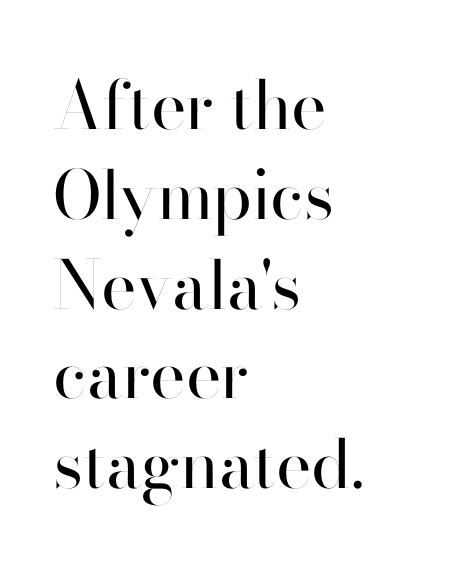
{"serif": "no", "italic": "no", "bold": "no", "weight": "regular", "width": "normal", "stroke_contrast": "high", "x_height": "small", "monospaced": "no", "underline": "no", "align": "left", "line_spacing": "normal", "line_spacing_ratio": 1.34, "letter_spacing": "normal", "letter_spacing_em": 0.0, "glyph_px": 67}
